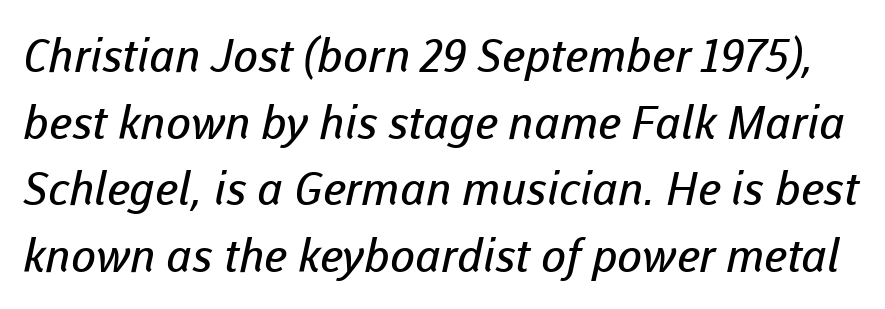
A typesetter would call this leading conventional body-copy spacing. Examine the stroke ends and you'll find no serifs. You could call the tracking neutral — neither tight nor loose. Letters rest on an invisible, unmarked baseline. You could not count columns in this text — the font is proportionally spaced.
